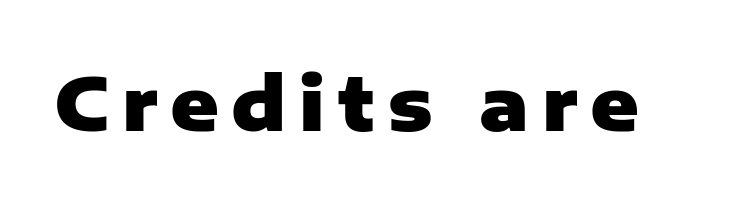
{"serif": "no", "italic": "no", "bold": "yes", "weight": "heavy", "width": "normal", "stroke_contrast": "low", "x_height": "medium", "monospaced": "no", "underline": "no", "glyph_px": 74}
